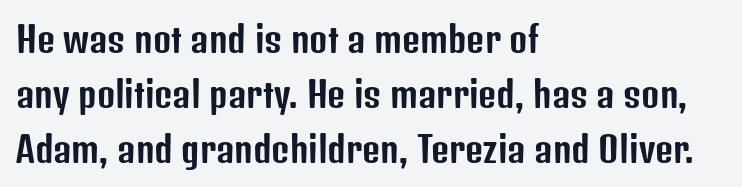
{"serif": "no", "italic": "no", "width": "condensed", "stroke_contrast": "low", "x_height": "medium", "monospaced": "no", "underline": "no", "align": "left", "line_spacing": "normal", "line_spacing_ratio": 1.57, "letter_spacing": "normal", "letter_spacing_em": 0.0, "glyph_px": 35}
